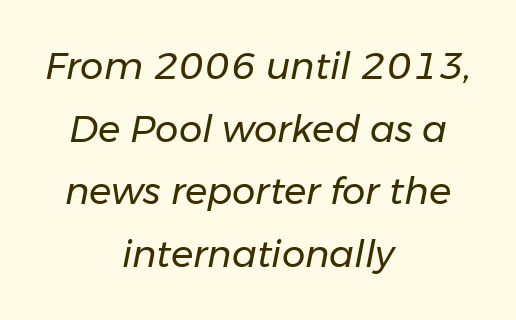
Notice how descenders clear the ascenders below comfortably — that's standard leading. Style check: oblique. A typesetter would call this proportional, since set widths differ per character. Glyph-to-glyph distance matches everyday printed text. The letterforms sit at book weight or below. The paragraph has two soft edges and a firm central axis.
